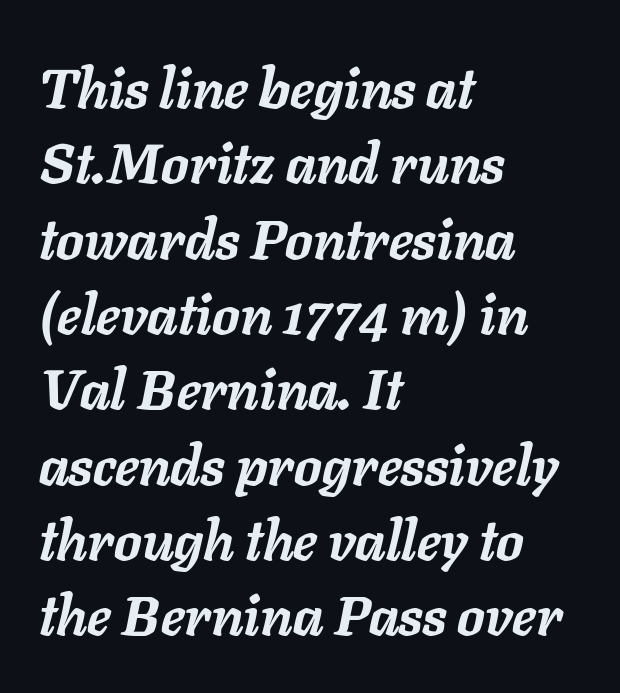
The image shows 55 px semibold type, italic (leaning right); set left-aligned, normal line spacing (1.37x), normal letter spacing, not underlined; low stroke contrast and a medium x-height.
